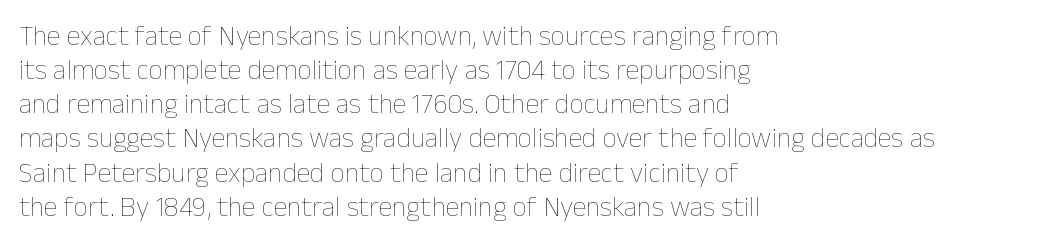
These lines are set flush left with a ragged right edge. Ordinary non-slanted type is in use. Varying glyph widths throughout — classic text-font behaviour. You could call the tracking neutral — neither tight nor loose. Unbolded letterforms with no extra heft. Honestly, there is no underline to notice here at all.
